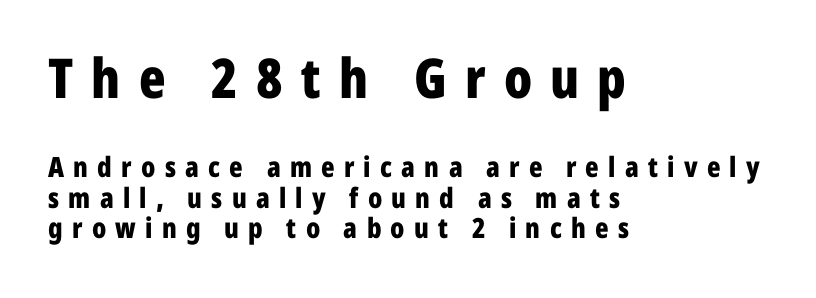
The image shows 55 px bold, condensed sans-serif type, upright; set left-aligned, tight line spacing (1.08x), unusually wide letter spacing (+0.33 em), not underlined; the first (top) block is 1.96x larger; low stroke contrast and a medium x-height.
